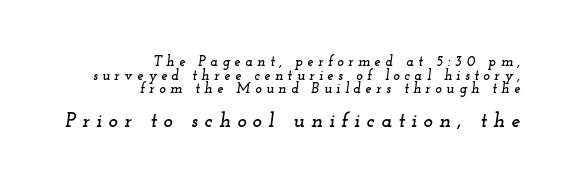
The image shows 20 px text type, italic (leaning right); set right-aligned, tight line spacing (0.97x), unusually wide letter spacing (+0.32 em), not underlined; the second (bottom) block is 1.43x larger.
